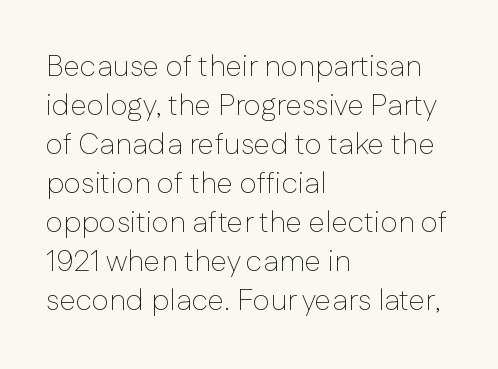
The image shows 30 px thin sans-serif type, upright; set left-aligned, normal line spacing (1.3x), normal letter spacing, not underlined; low stroke contrast and a medium x-height.
